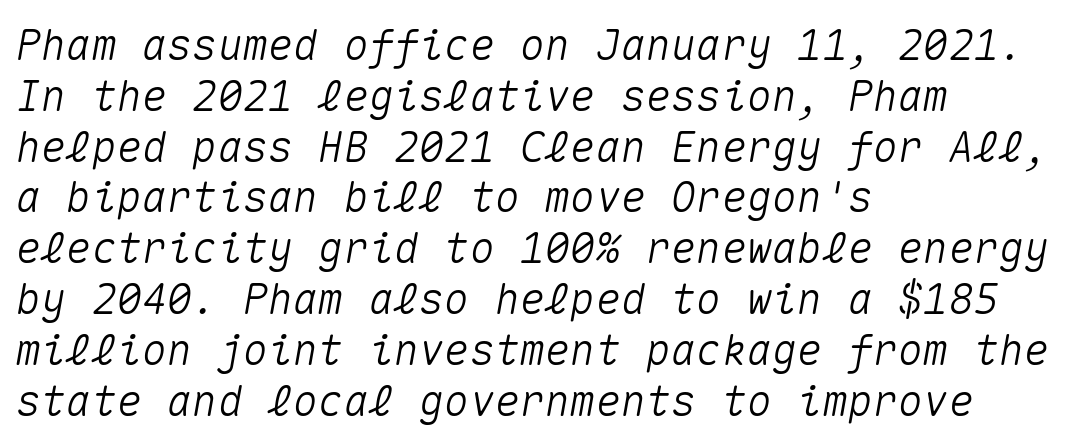
The image shows 42 px text type, italic (leaning right), monospaced; set left-aligned, line spacing 1.21x, normal letter spacing, not underlined; medium stroke contrast and a medium x-height.
